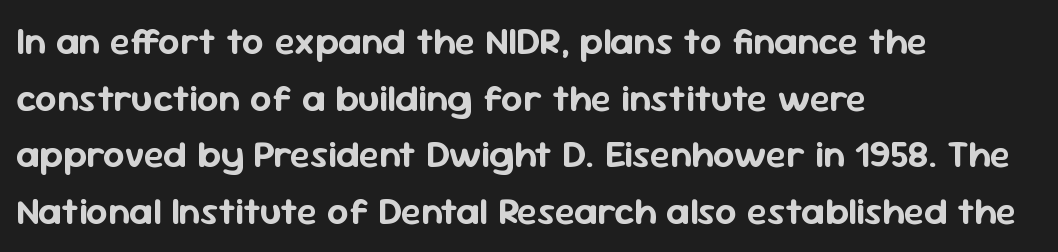
Inter-character spacing is left at the font's built-in metrics. The designer went with a sans here, leaving each stem footless. Is the block centered? No — it sits flush against the left margin. Italic: no, the glyphs are upright roman.
